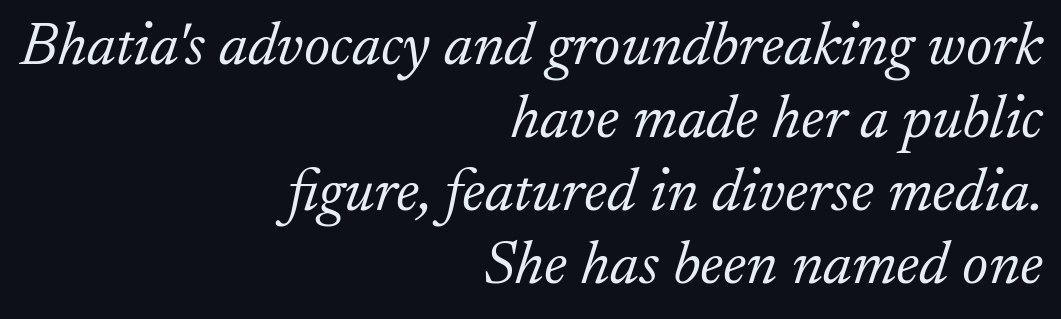
{"serif": "yes", "italic": "yes", "lean": "right", "slant_degrees": 17, "bold": "no", "weight": "light", "width": "normal", "stroke_contrast": "low", "x_height": "small", "monospaced": "no", "underline": "no", "align": "right", "line_spacing_ratio": 1.18, "letter_spacing": "normal", "letter_spacing_em": 0.0, "glyph_px": 62}
